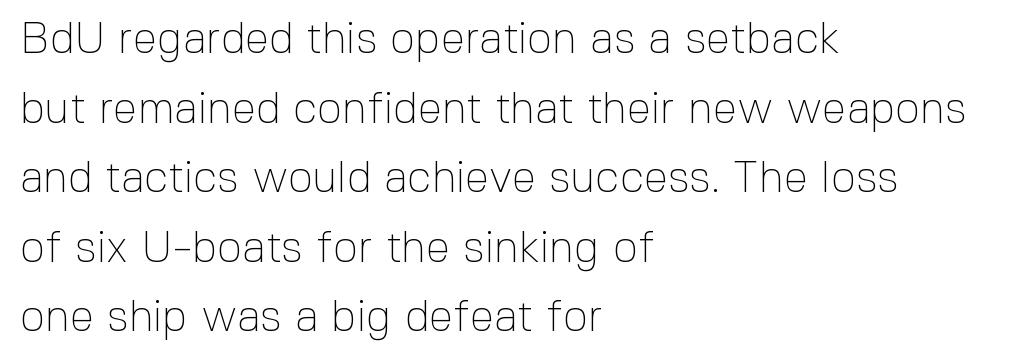
The image shows 44 px thin sans-serif type, upright; set left-aligned, normal line spacing (1.58x), normal letter spacing, not underlined; a medium x-height.
